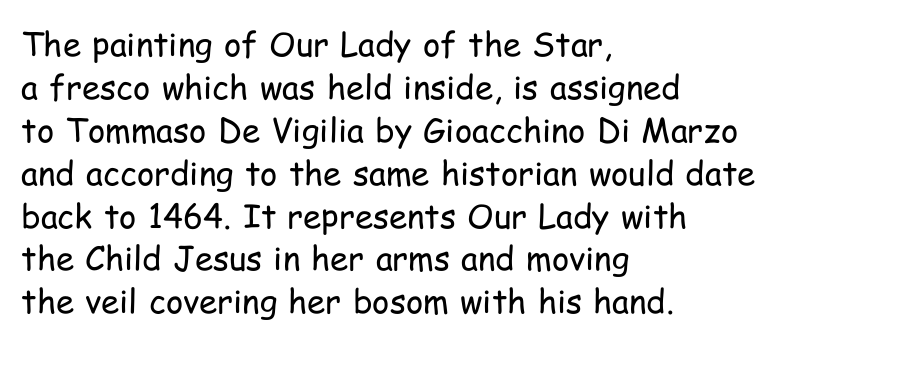
This rendering leaves character spacing at its baseline value. The letters advance in unequal steps, a hallmark of proportional type. The type sits square on the baseline with zero lean. Clear beneath every line of the passage. Letters have the restrained weight of plain body copy at most. Each letter's strokes conclude bluntly, with no projecting serifs.
